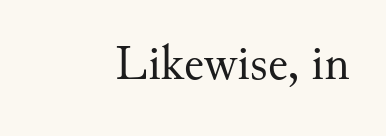
The image shows 50 px regular-weight serif type, upright; set right-aligned, normal letter spacing, not underlined; medium stroke contrast and a small x-height.
